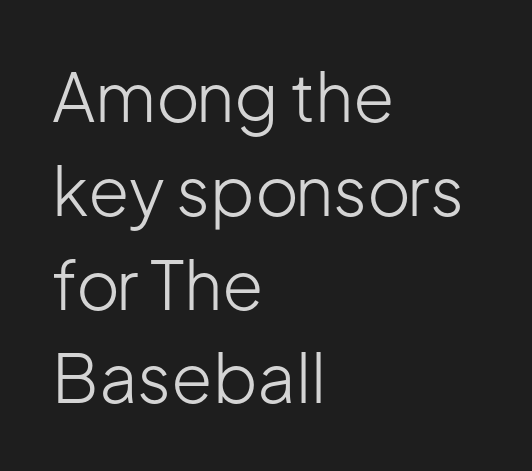
The image shows 67 px light sans-serif type, upright; set left-aligned, normal line spacing (1.4x), normal letter spacing, not underlined; low stroke contrast and a medium x-height.
